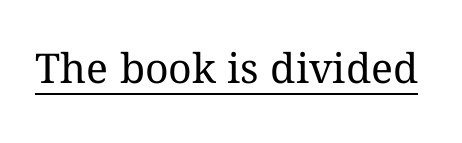
Each word holds together tightly as a unit, with standard inter-letter gaps. The rendering uses natural spacing where letterforms have individual widths. Is there any slant? The stems are plumb. Emphasis is given by a line drawn under the lettering. Stem width sits at or under what a default text font uses.
